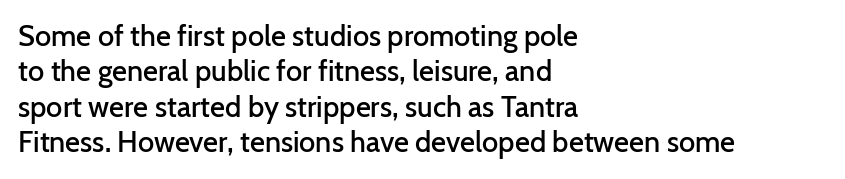
Observe the absence of serifs on each vertical stroke in this sample. The area under the type is left untouched. Compared with typical body copy, the letter spacing here is the same. How heavy is the stroke? Medium-heavy — a semibold, shy of bold.
